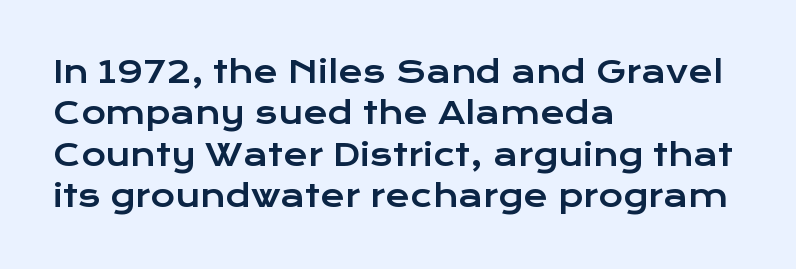
The letters stand upright; this is a roman face. Students, note that the glyphs here touch the page at normal intervals. Underline: absent. The compositor pushed each line to the left boundary. You could not count columns in this text — the font is proportionally spaced.
